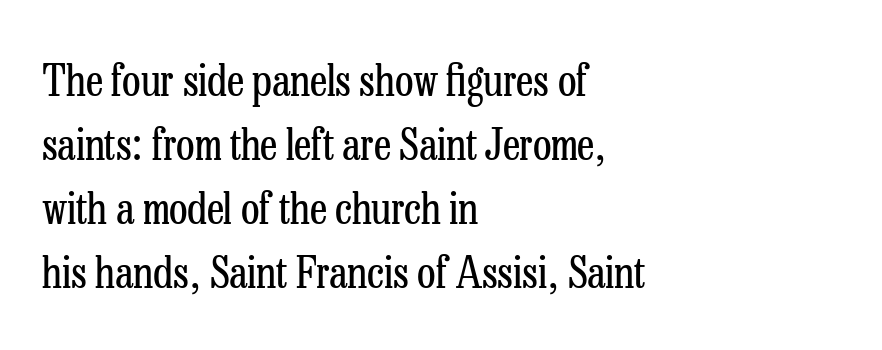
The image shows 43 px regular-weight, condensed serif type, upright; set left-aligned, normal line spacing (1.49x), normal letter spacing, not underlined; low stroke contrast and a medium x-height.
